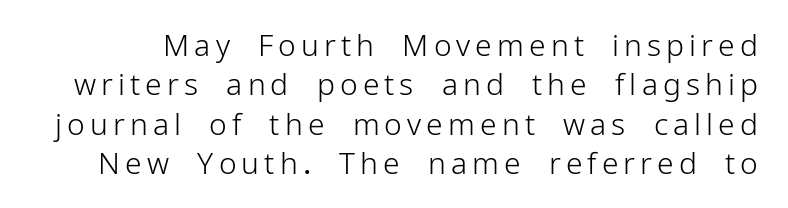
The image shows 30 px light sans-serif type, upright; set normal line spacing (1.31x), not underlined; low stroke contrast and a medium x-height.
